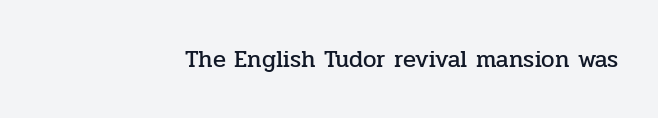
Q: Is the text italic (slanted)? A: No, it is upright.
Q: Is the text underlined? A: No.
Q: How is the paragraph aligned? A: Right-aligned.
Q: Is the spacing between letters normal or unusually wide? A: Normal.
